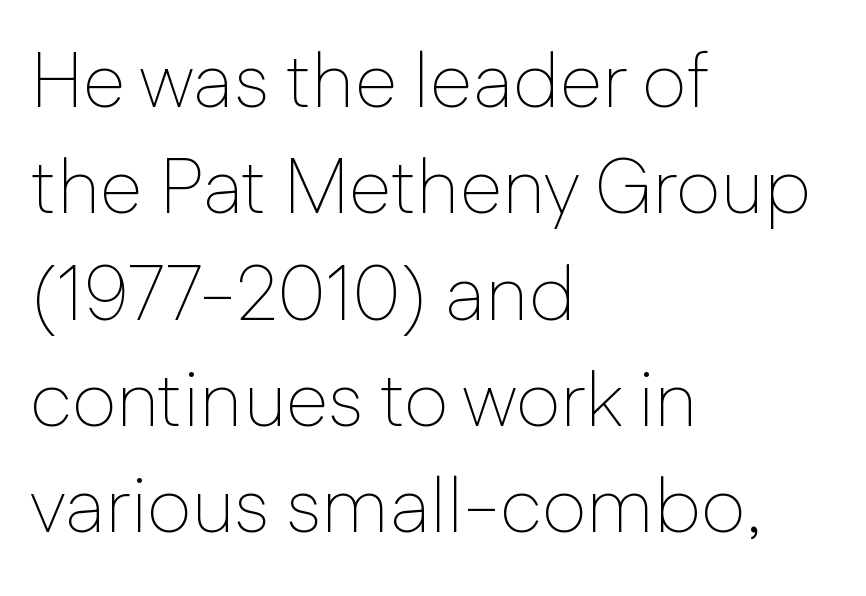
Does the copy run flush right? No — it runs flush left. The rendering uses natural spacing where letterforms have individual widths. Does extra space separate the letters? No, they use regular spacing. Quick note: underline off. This sample uses an upright cut, with every glyph sitting square on the baseline.
